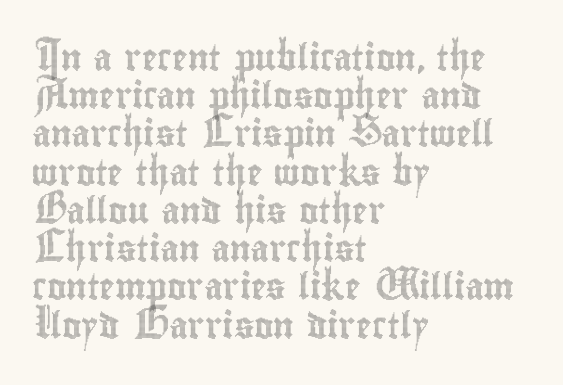
{"italic": "no", "underline": "no", "align": "left", "line_spacing": "normal", "line_spacing_ratio": 1.47, "letter_spacing": "normal", "letter_spacing_em": 0.0, "glyph_px": 26}
